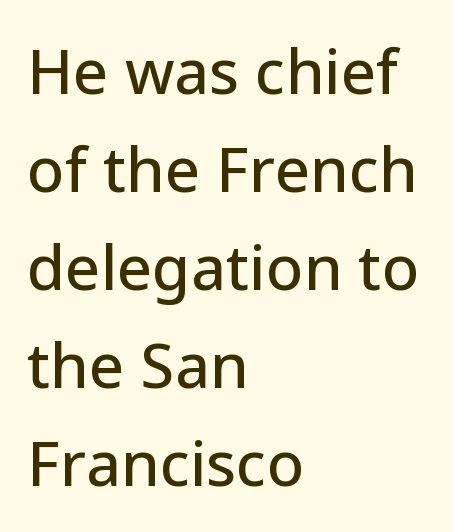
Q: Is the text italic (slanted)? A: No, it is upright.
Q: Is the typeface a serif or a sans-serif typeface? A: Sans-serif.
Q: Is the text underlined? A: No.
Q: How is the paragraph aligned? A: Left-aligned.
Q: Is the spacing between letters normal or unusually wide? A: Normal.
Q: Is the spacing between lines tight, normal or loose? A: Normal.
Q: Width (condensed, normal, or wide)? A: Normal.
Q: Stroke contrast? A: Low.
Q: x-height? A: Medium.
Q: Monospaced? A: No.
